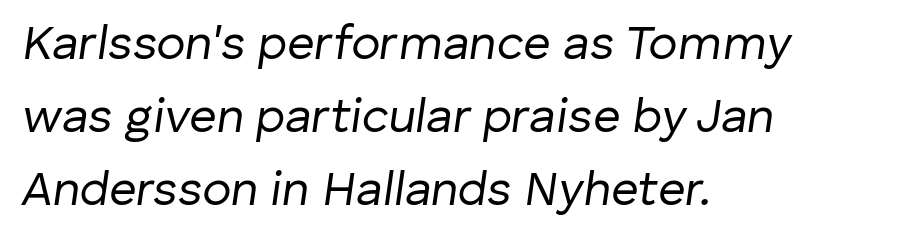
{"italic": "yes", "lean": "right", "slant_degrees": 8, "bold": "no", "weight": "regular", "width": "normal", "stroke_contrast": "low", "x_height": "medium", "monospaced": "no", "underline": "no", "align": "left", "line_spacing": "normal", "line_spacing_ratio": 1.52, "letter_spacing": "normal", "letter_spacing_em": 0.0, "glyph_px": 48}
